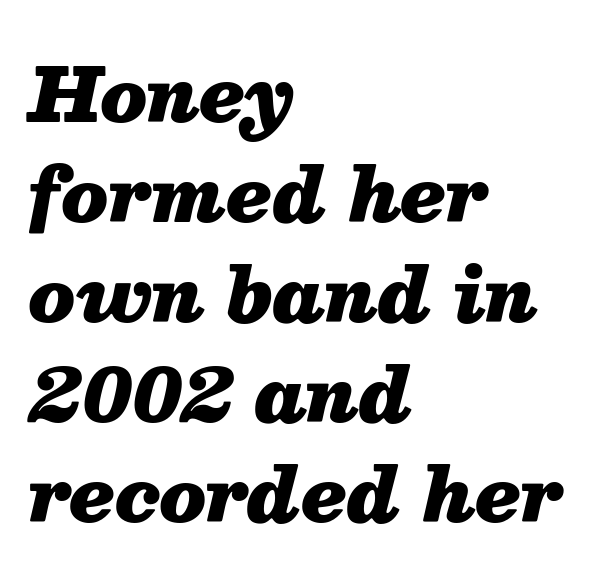
{"italic": "yes", "lean": "right", "slant_degrees": 13, "bold": "yes", "weight": "heavy", "width": "normal", "stroke_contrast": "medium", "x_height": "medium", "monospaced": "no", "underline": "no", "align": "left", "line_spacing": "normal", "line_spacing_ratio": 1.37, "letter_spacing": "normal", "letter_spacing_em": 0.0, "glyph_px": 73}
